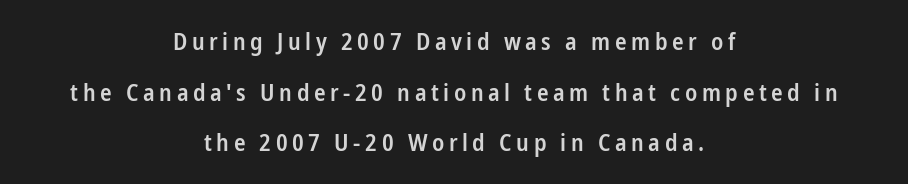
The image shows 24 px text type, upright; set centered, loose line spacing (2.11x), not underlined.
